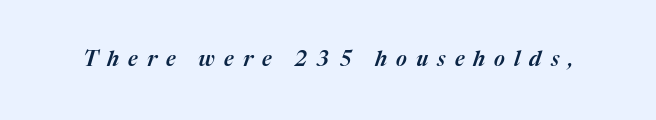
{"italic": "yes", "lean": "right", "slant_degrees": 17, "underline": "no", "letter_spacing": "wide", "letter_spacing_em": 0.43, "glyph_px": 21}
